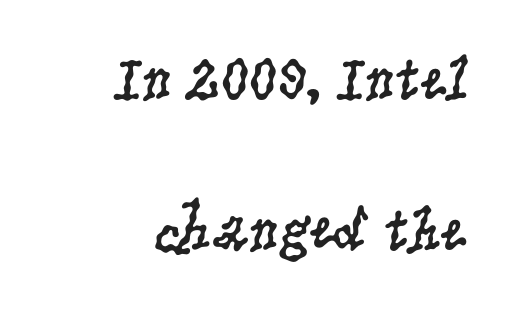
Note: serifs present on the glyphs. Each stroke keeps to a modest, everyday thickness or less. The type is set solid horizontally, with unmodified tracking.
